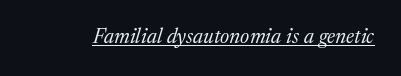
An italicized treatment has been applied to the whole sample. These glyphs show unthickened strokes, regular width or finer. Glance below the letters and you will spot a drawn line. The gaps between neighbouring characters are ordinary and unremarkable.
